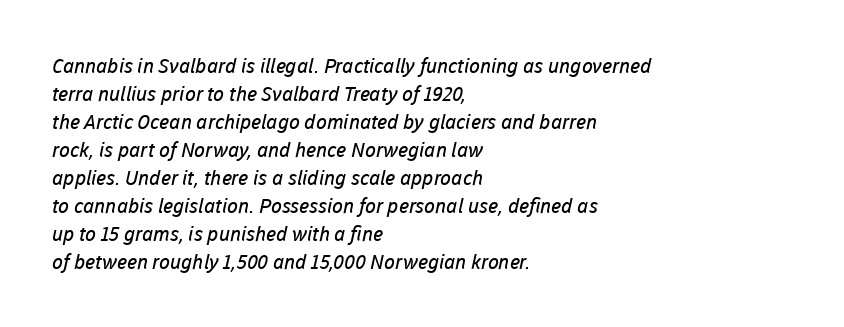
{"bold": "no", "underline": "no", "align": "left", "line_spacing": "normal", "line_spacing_ratio": 1.4, "letter_spacing": "normal", "letter_spacing_em": 0.0, "glyph_px": 20}
